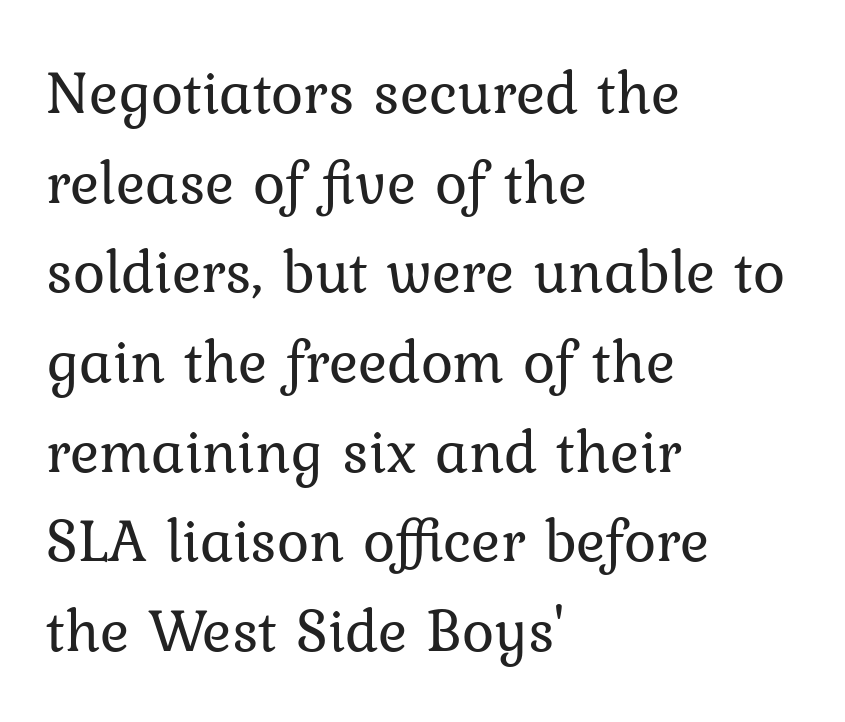
Q: Is the text bold? A: No.
Q: Is the text italic (slanted)? A: No, it is upright.
Q: Is the typeface a serif or a sans-serif typeface? A: Serif.
Q: Is the text underlined? A: No.
Q: How is the paragraph aligned? A: Left-aligned.
Q: Is the spacing between letters normal or unusually wide? A: Normal.
Q: Is the spacing between lines tight, normal or loose? A: Normal.
Q: Width (condensed, normal, or wide)? A: Normal.
Q: Stroke contrast? A: Low.
Q: x-height? A: Medium.
Q: Monospaced? A: No.
